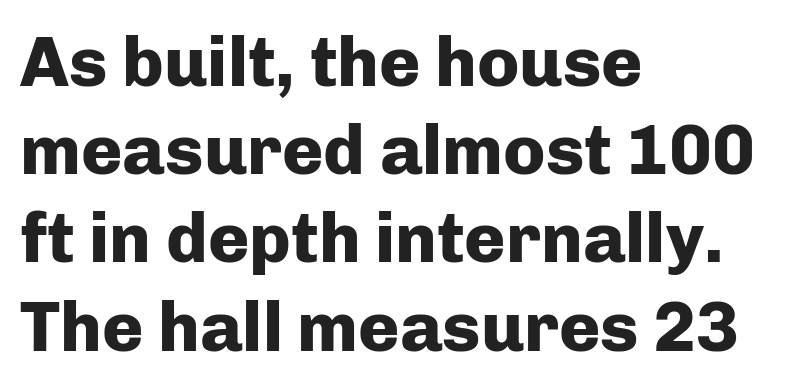
The image shows 70 px heavy sans-serif type, upright; set left-aligned, normal line spacing (1.26x), normal letter spacing, not underlined; low stroke contrast and a medium x-height.
